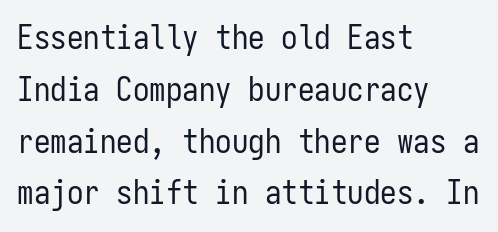
The image shows 33 px regular-weight, condensed sans-serif type, upright, monospaced; set left-aligned, normal line spacing (1.57x), normal letter spacing, not underlined; low stroke contrast and a medium x-height.
